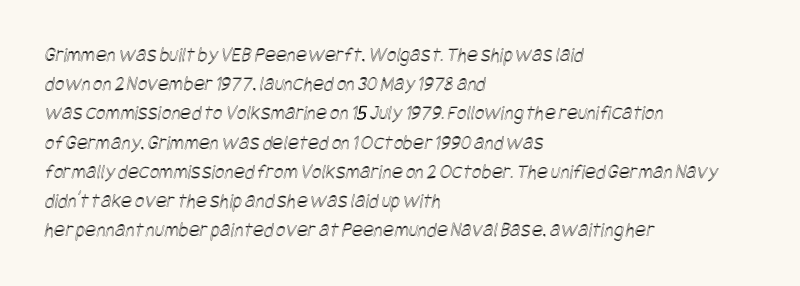
The gaps between neighbouring characters are ordinary and unremarkable. Compared with a centered layout, this one pins lines to the left instead. Decoration check: the copy has no underline. Baseline-to-baseline distance is the conventional proportion of letter height.
